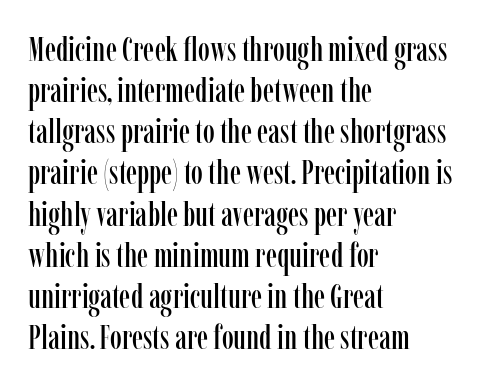
Each line starts at the same left margin while the right side varies. A clean baseline with only descenders dipping below it. Is the letter spacing exaggerated? No — it looks like the ordinary default. This is serif lettering, the kind often seen in printed books. These lines are rendered in a variable-pitch font.
